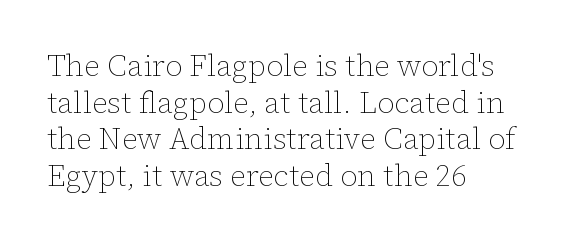
Q: Is the text bold? A: No.
Q: Is the text italic (slanted)? A: No, it is upright.
Q: Is the text underlined? A: No.
Q: How is the paragraph aligned? A: Left-aligned.
Q: Is the spacing between letters normal or unusually wide? A: Normal.
Q: Width (condensed, normal, or wide)? A: Normal.
Q: Stroke contrast? A: Low.
Q: x-height? A: Medium.
Q: Monospaced? A: No.
